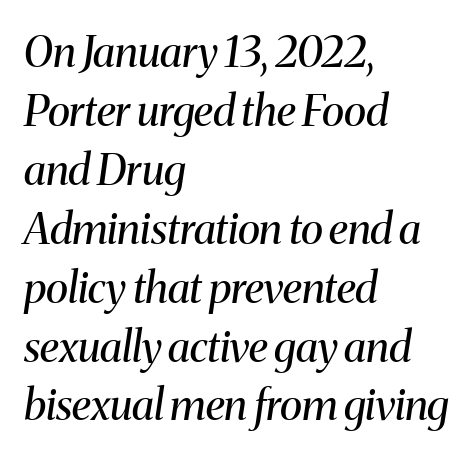
Q: Is the text bold? A: No.
Q: Is the text italic (slanted)? A: Yes, it leans right by about 8 degrees.
Q: Is the typeface a serif or a sans-serif typeface? A: Serif.
Q: Is the text underlined? A: No.
Q: How is the paragraph aligned? A: Left-aligned.
Q: Is the spacing between letters normal or unusually wide? A: Normal.
Q: Is the spacing between lines tight, normal or loose? A: Normal.
Q: Width (condensed, normal, or wide)? A: Normal.
Q: Stroke contrast? A: Medium.
Q: x-height? A: Medium.
Q: Monospaced? A: No.
